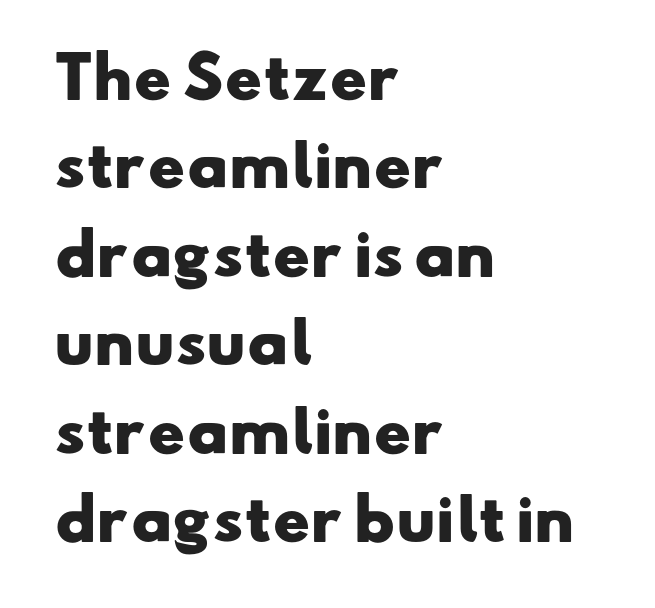
{"serif": "no", "bold": "yes", "weight": "heavy", "width": "wide", "stroke_contrast": "low", "x_height": "small", "monospaced": "no", "underline": "no", "align": "left", "line_spacing": "normal", "line_spacing_ratio": 1.58, "letter_spacing": "normal", "letter_spacing_em": 0.0, "glyph_px": 56}
